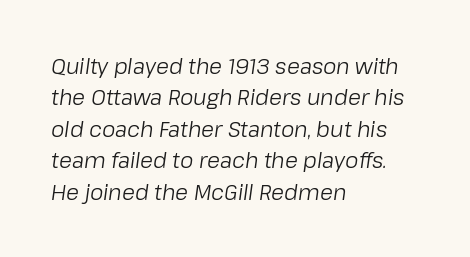
Every character sits at an angle, as italics do. Here the glyphs are tracked normally, forming tight word shapes. A normal amount of white space separates one row of letters from the next. Alignment: flush left. Compared with a typical body face, this is equally light or lighter still. Check under the words: just untouched page.
